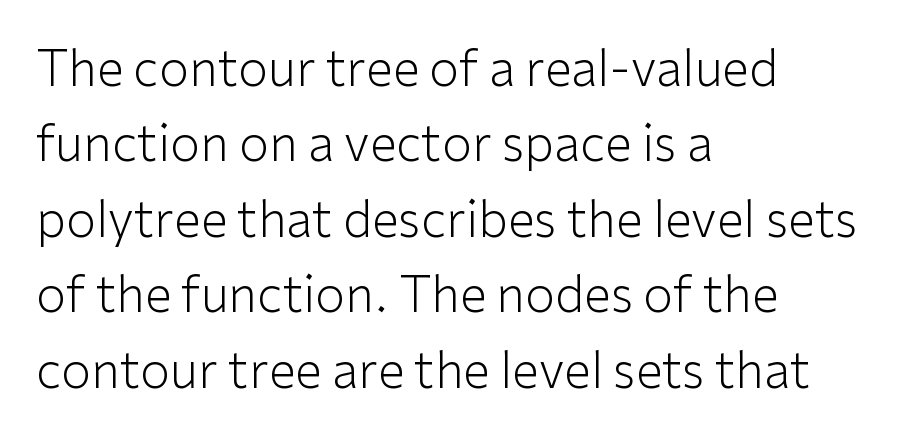
Q: Is the text bold? A: No.
Q: Is the text italic (slanted)? A: No, it is upright.
Q: Is the typeface a serif or a sans-serif typeface? A: Sans-serif.
Q: Is the text underlined? A: No.
Q: How is the paragraph aligned? A: Left-aligned.
Q: Is the spacing between letters normal or unusually wide? A: Normal.
Q: Is the spacing between lines tight, normal or loose? A: Normal.
Q: Width (condensed, normal, or wide)? A: Normal.
Q: Stroke contrast? A: Low.
Q: x-height? A: Medium.
Q: Monospaced? A: No.
